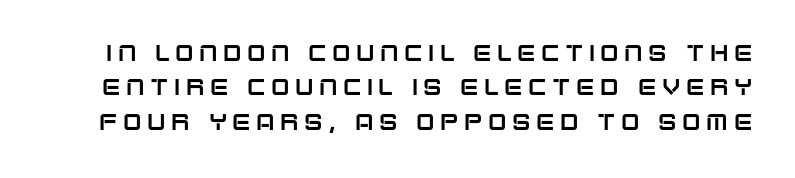
Has an underline been added? It has not. Caption: expanded tracking, letters set apart. Vertical spacing — default. Ordinary non-slanted type is in use.
